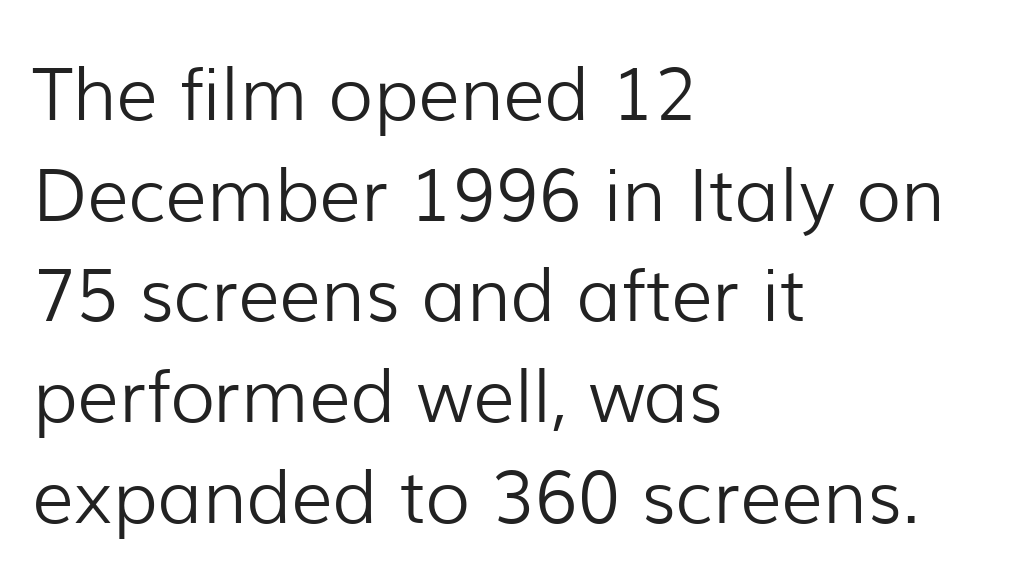
A typesetter would label this face a sans. The letters advance in unequal steps, a hallmark of proportional type. This is not heavy type; no bold has been used. The lines sit at an ordinary, default distance from one another. The typography opts for an upright posture over an oblique one. If you drew a ruler down the left edge, every line would touch it.
